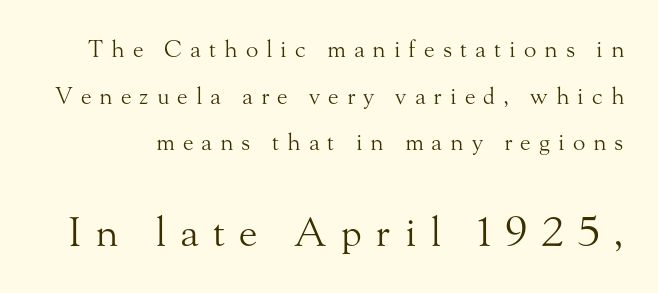
Q: Is the text bold? A: No.
Q: Is the text italic (slanted)? A: No, it is upright.
Q: Is the typeface a serif or a sans-serif typeface? A: Serif.
Q: Is the text underlined? A: No.
Q: Is the spacing between letters normal or unusually wide? A: Unusually wide.
Q: Is the spacing between lines tight, normal or loose? A: Loose.
Q: Which block of text is set in a larger size, the first (top) or the second (bottom)? A: The second (bottom) one.
Q: Width (condensed, normal, or wide)? A: Normal.
Q: Stroke contrast? A: Medium.
Q: x-height? A: Small.
Q: Monospaced? A: No.
